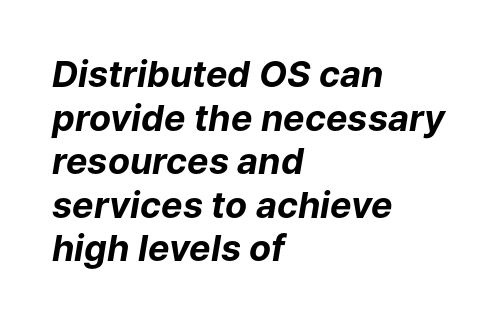
{"italic": "yes", "lean": "right", "slant_degrees": 9, "bold": "yes", "weight": "bold", "width": "normal", "stroke_contrast": "low", "x_height": "medium", "monospaced": "no", "underline": "no", "align": "left", "line_spacing_ratio": 1.21, "letter_spacing": "normal", "letter_spacing_em": 0.0, "glyph_px": 36}
